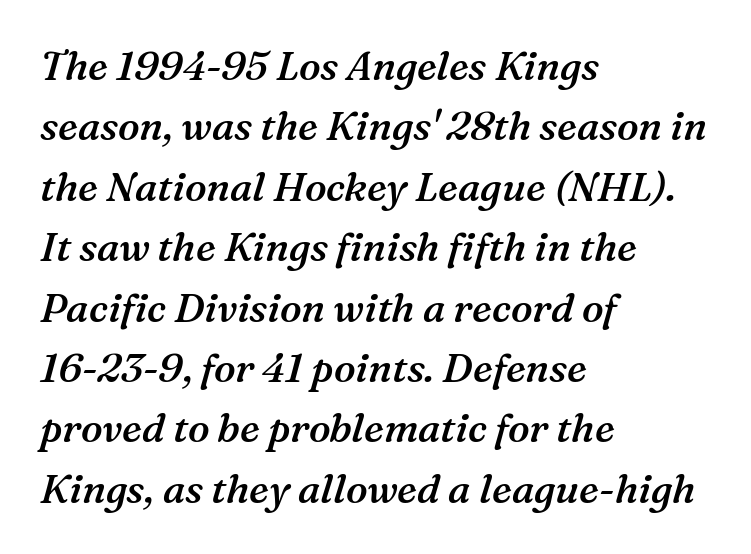
Spacing verdict: proportional, widths tailored to each character. Leading matches the norm, producing a regular column. Typeset ragged right — the left edge is the straight one. The typography opts for an oblique posture over an upright one. Look at the tracking — it's just the regular setting, nothing added.
